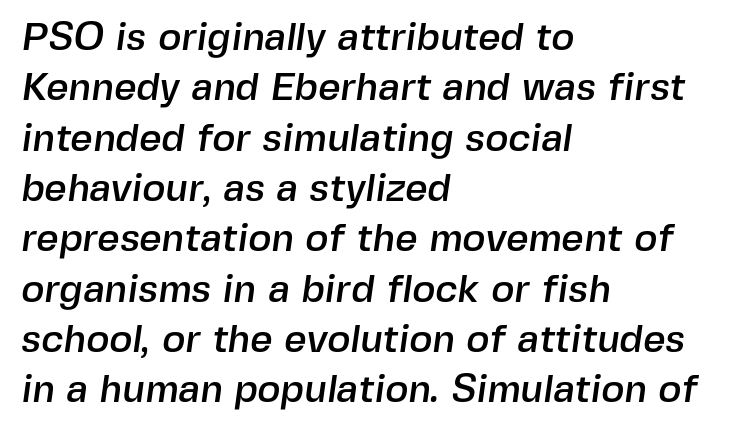
{"serif": "no", "width": "normal", "x_height": "medium", "monospaced": "no", "underline": "no", "align": "left", "line_spacing": "normal", "line_spacing_ratio": 1.29, "letter_spacing": "normal", "letter_spacing_em": 0.0, "glyph_px": 39}
